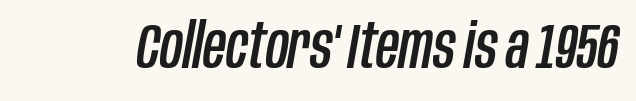
Is this a fixed-width face? No — the glyphs have proportional, varying widths. The horizontal fit of the characters is conventional and even. Descenders are the only things crossing below the line. These lines were composed using italics.
